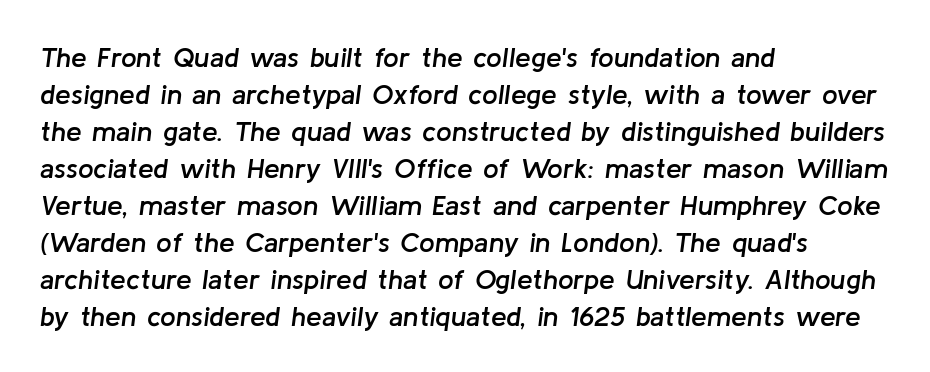
{"italic": "yes", "lean": "right", "slant_degrees": 8, "bold": "semi", "weight": "semibold", "width": "normal", "stroke_contrast": "low", "x_height": "medium", "monospaced": "no", "underline": "no", "align": "left", "line_spacing": "normal", "line_spacing_ratio": 1.32, "letter_spacing": "normal", "letter_spacing_em": 0.0, "glyph_px": 28}
